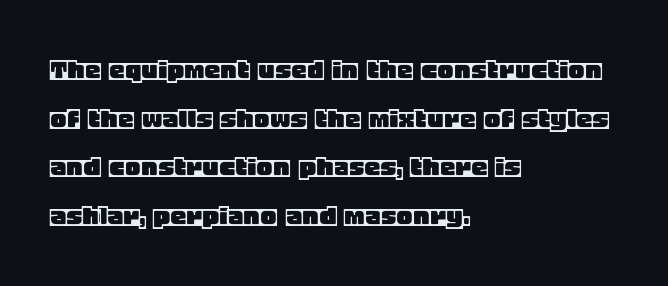
A normal amount of white space separates one row of letters from the next. Proportional: the letters do not fall into vertical columns. Quick note: not italic, upright. Spacing between characters is what you'd get straight out of the box. Lines of text with bare space underneath.
